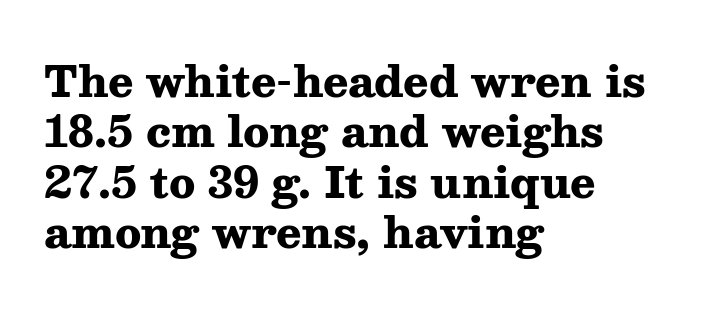
Unlike italic type, these characters show no tilt at all. Character widths vary here, with narrow letters taking less room than wide ones. The line texture is even and compact thanks to regular tracking. The face used here has the dense, thick strokes of a bold. The type family on display is of the serif kind.
